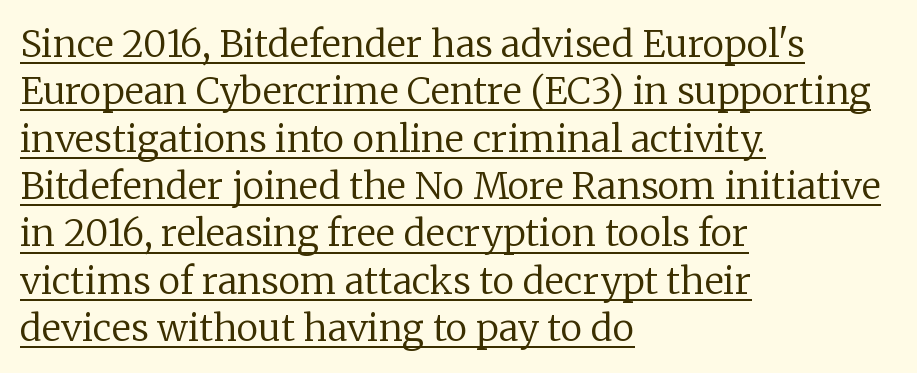
{"serif": "yes", "italic": "no", "bold": "no", "weight": "regular", "width": "normal", "stroke_contrast": "low", "x_height": "medium", "monospaced": "no", "underline": "yes", "align": "left", "line_spacing": "normal", "line_spacing_ratio": 1.28, "letter_spacing": "normal", "letter_spacing_em": 0.0, "glyph_px": 37}
